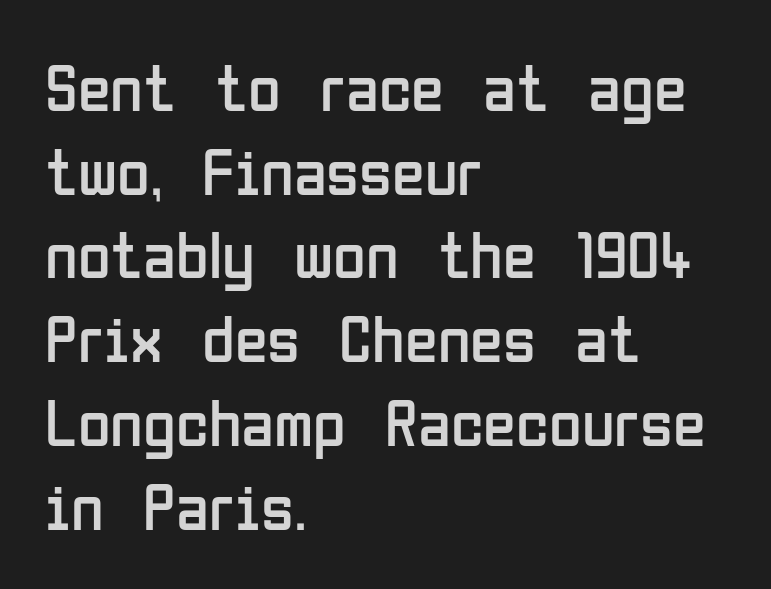
The image shows 67 px regular-weight, condensed sans-serif type, upright; set left-aligned, normal line spacing (1.25x), normal letter spacing, not underlined; low stroke contrast and a medium x-height.
